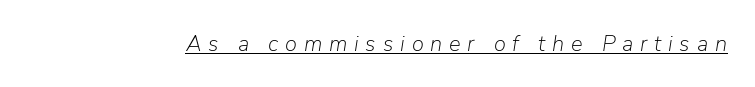
Q: Is the text bold? A: No.
Q: Is the text italic (slanted)? A: Yes, it leans right by about 9 degrees.
Q: Is the text underlined? A: Yes.
Q: Is the spacing between letters normal or unusually wide? A: Unusually wide.
